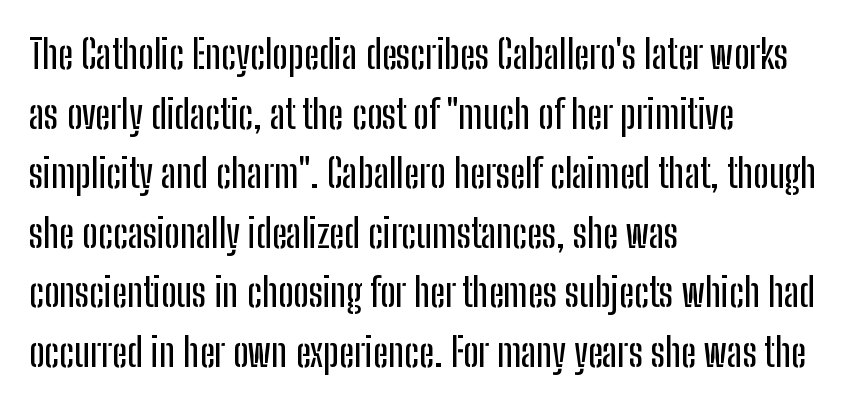
Style check: upright. The letters advance in unequal steps, a hallmark of proportional type. A typesetter would call this zero additional tracking. What's the leading like? Ordinary, nothing unusual. In terms of letterform style, serifs are entirely absent. Does the copy run flush right? No — it runs flush left.
